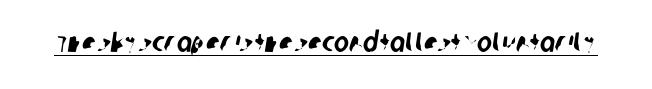
{"serif": "no", "width": "condensed", "stroke_contrast": "low", "x_height": "large", "monospaced": "no", "underline": "yes", "letter_spacing": "normal", "letter_spacing_em": 0.0, "glyph_px": 28}
